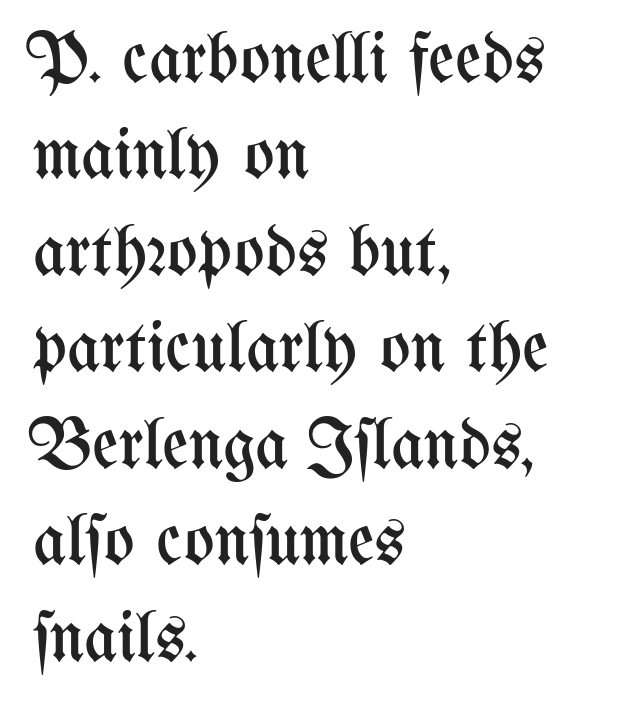
{"italic": "no", "bold": "no", "weight": "regular", "width": "condensed", "stroke_contrast": "medium", "x_height": "medium", "monospaced": "no", "underline": "no", "align": "left", "line_spacing": "normal", "line_spacing_ratio": 1.34, "letter_spacing": "normal", "letter_spacing_em": 0.0, "glyph_px": 72}
